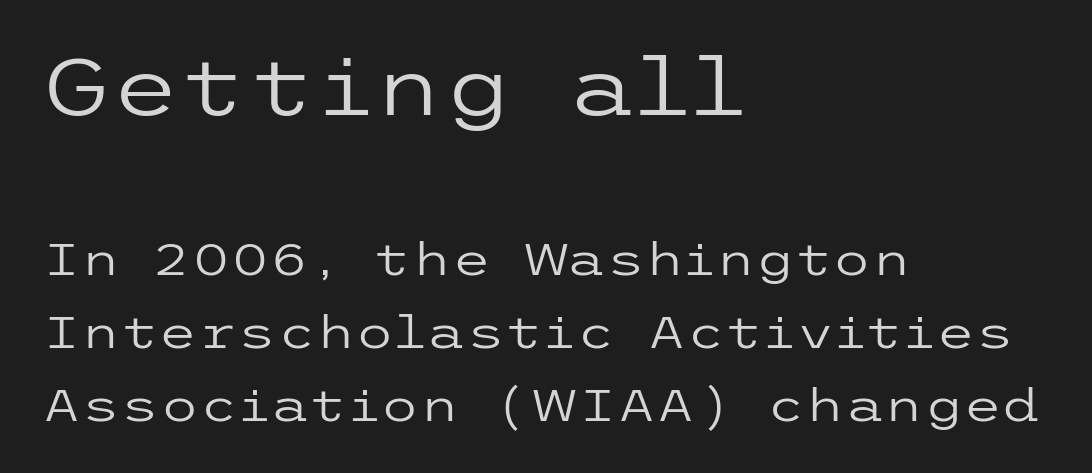
{"serif": "no", "italic": "no", "bold": "no", "weight": "regular", "width": "wide", "stroke_contrast": "low", "x_height": "medium", "underline": "no", "align": "left", "line_spacing": "normal", "line_spacing_ratio": 1.62, "letter_spacing": "normal", "letter_spacing_em": 0.0, "larger_block": "first", "size_ratio": 1.76, "glyph_px": 79}
